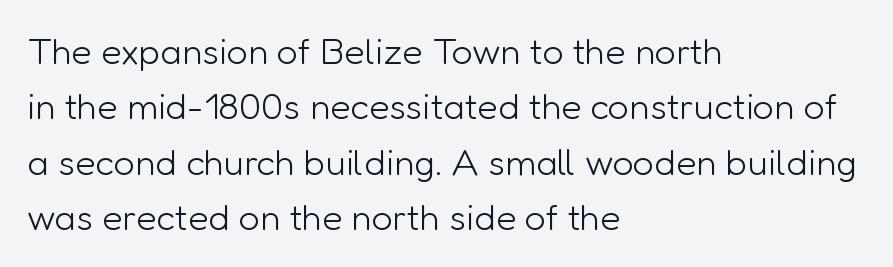
{"serif": "no", "italic": "no", "bold": "no", "weight": "light", "width": "normal", "stroke_contrast": "low", "x_height": "medium", "monospaced": "no", "underline": "no", "align": "left", "line_spacing": "normal", "line_spacing_ratio": 1.5, "letter_spacing": "normal", "letter_spacing_em": 0.0, "glyph_px": 37}
